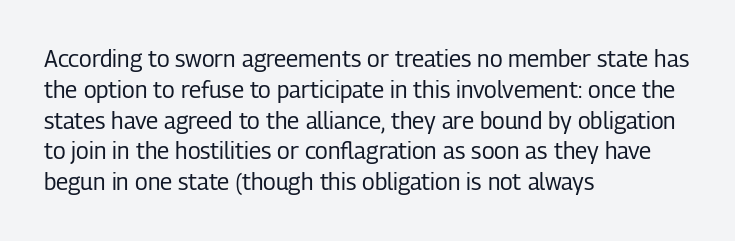
Q: Is the text bold? A: No.
Q: Is the text italic (slanted)? A: No, it is upright.
Q: Is the text underlined? A: No.
Q: How is the paragraph aligned? A: Left-aligned.
Q: Is the spacing between letters normal or unusually wide? A: Normal.
Q: Is the spacing between lines tight, normal or loose? A: Normal.
